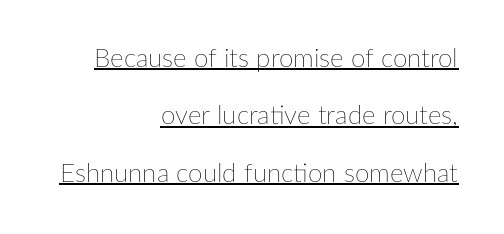
Q: Is the text bold? A: No.
Q: Is the text italic (slanted)? A: No, it is upright.
Q: Is the text underlined? A: Yes.
Q: How is the paragraph aligned? A: Right-aligned.
Q: Is the spacing between letters normal or unusually wide? A: Normal.
Q: Is the spacing between lines tight, normal or loose? A: Loose.
